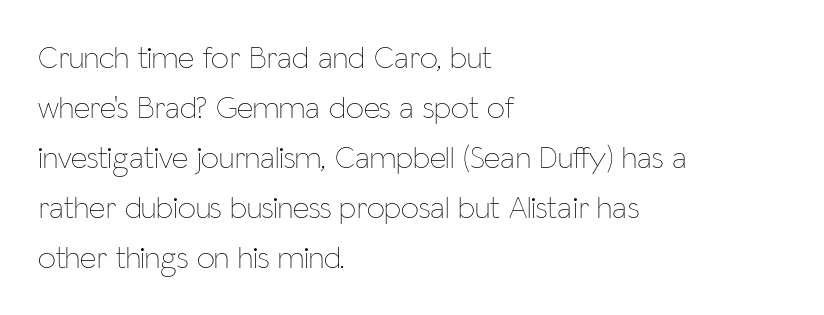
The image shows 32 px thin, condensed type, upright; set left-aligned, normal line spacing (1.56x), normal letter spacing, not underlined; low stroke contrast and a medium x-height.
